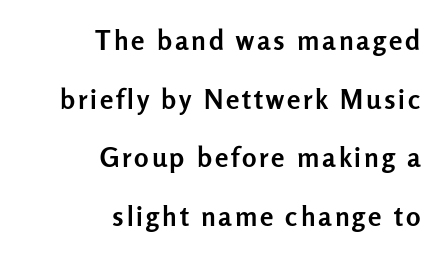
{"italic": "no", "bold": "yes", "underline": "no", "align": "right", "line_spacing": "loose", "line_spacing_ratio": 2.17, "glyph_px": 27}
